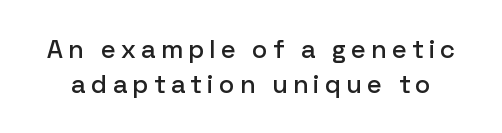
The image shows 26 px text type, upright; set normal line spacing (1.33x), unusually wide letter spacing (+0.21 em), not underlined.
